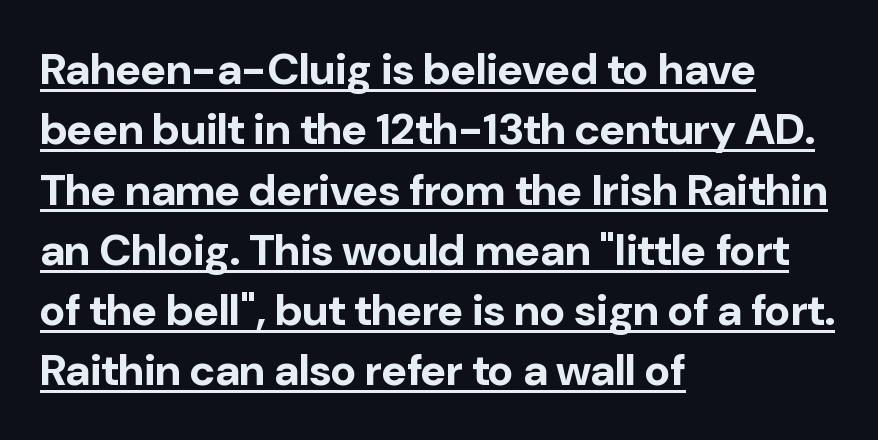
The image shows 44 px bold sans-serif type, upright; set left-aligned, normal line spacing (1.37x), normal letter spacing, underlined; low stroke contrast and a medium x-height.
